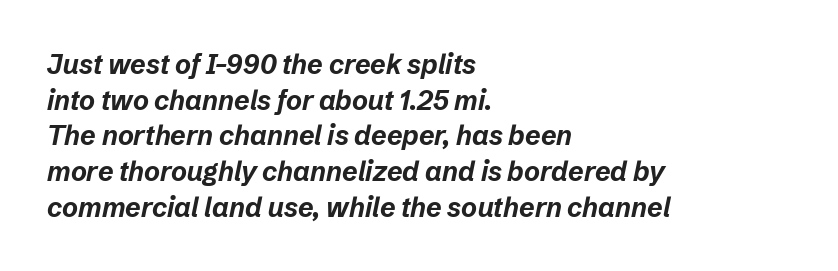
{"italic": "yes", "lean": "right", "slant_degrees": 12, "bold": "yes", "underline": "no", "align": "left", "line_spacing": "normal", "line_spacing_ratio": 1.32, "letter_spacing": "normal", "letter_spacing_em": 0.0, "glyph_px": 27}
